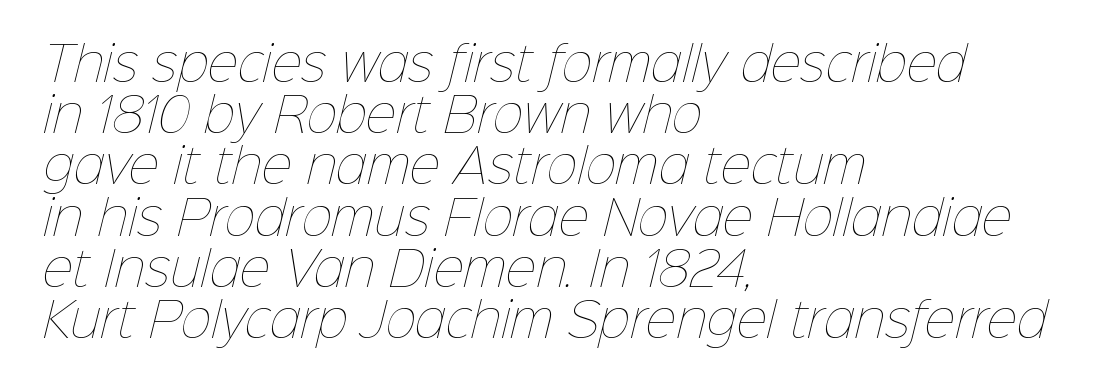
Q: Is the text bold? A: No.
Q: Is the text underlined? A: No.
Q: How is the paragraph aligned? A: Left-aligned.
Q: Is the spacing between letters normal or unusually wide? A: Normal.
Q: Is the spacing between lines tight, normal or loose? A: Tight.
Q: Width (condensed, normal, or wide)? A: Normal.
Q: Stroke contrast? A: Low.
Q: x-height? A: Medium.
Q: Monospaced? A: No.
